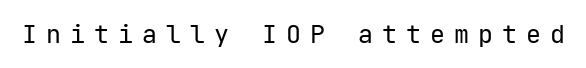
Q: Is the text bold? A: No.
Q: Is the text italic (slanted)? A: No, it is upright.
Q: Is the text underlined? A: No.
Q: Is the spacing between letters normal or unusually wide? A: Unusually wide.
